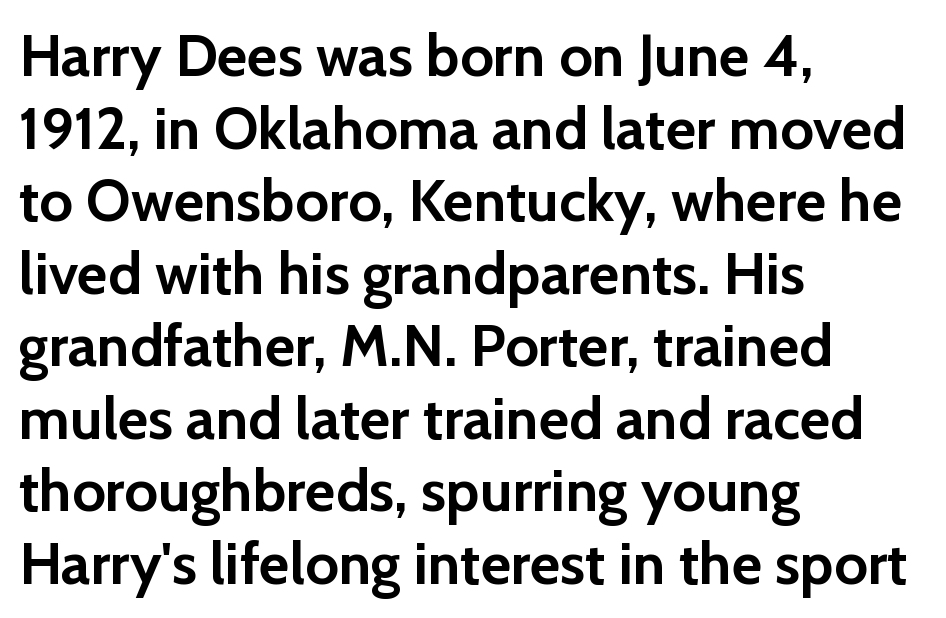
Q: Is the text bold? A: Yes.
Q: Is the text italic (slanted)? A: No, it is upright.
Q: Is the typeface a serif or a sans-serif typeface? A: Sans-serif.
Q: Is the text underlined? A: No.
Q: How is the paragraph aligned? A: Left-aligned.
Q: Is the spacing between letters normal or unusually wide? A: Normal.
Q: Width (condensed, normal, or wide)? A: Normal.
Q: Stroke contrast? A: Low.
Q: x-height? A: Medium.
Q: Monospaced? A: No.
